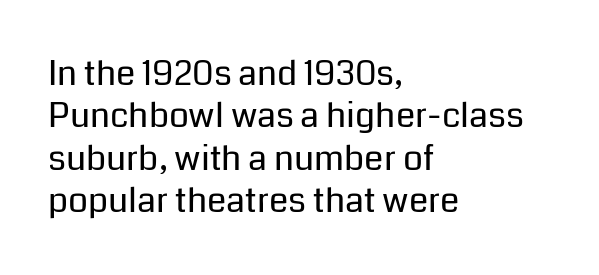
This sample uses plain, unmodified letter spacing. The passage is arranged the way most books set body copy — flush left. Weight: in the light-to-regular range. A typesetter would call this proportional, since set widths differ per character. Vertical strokes here are truly vertical. Nothing sits at the stroke ends, so this counts as sans-serif.
